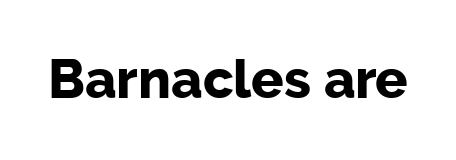
Q: Is the text bold? A: Yes.
Q: Is the text italic (slanted)? A: No, it is upright.
Q: Is the typeface a serif or a sans-serif typeface? A: Sans-serif.
Q: Is the text underlined? A: No.
Q: Is the spacing between letters normal or unusually wide? A: Normal.
Q: Width (condensed, normal, or wide)? A: Normal.
Q: Stroke contrast? A: Low.
Q: x-height? A: Medium.
Q: Monospaced? A: No.
